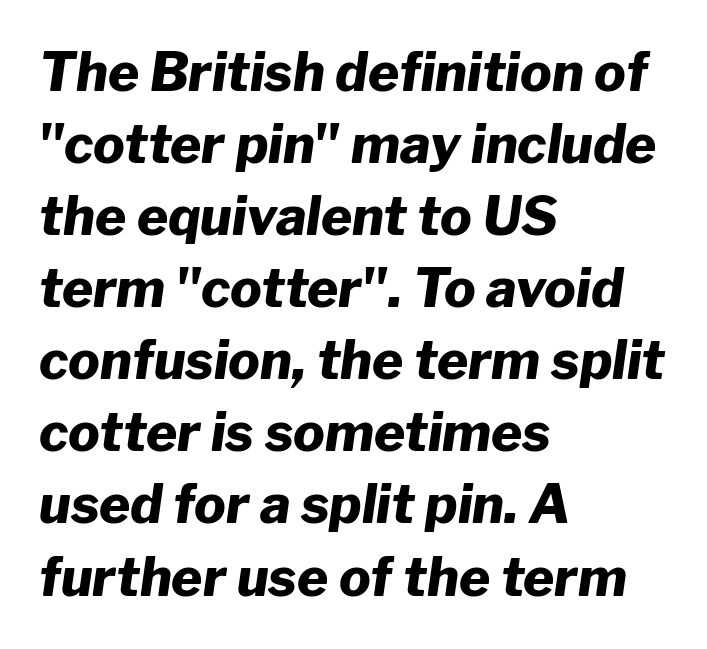
Between one letter and the next there's only the usual sliver of space. Is this a fixed-width face? No — the glyphs have proportional, varying widths. A full-strength bold gives these letters their thick strokes. Every character sits at an angle, as italics do. Bare-footed words on every line.
